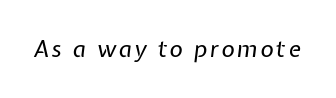
The passage shown is not underscored anywhere. Weight: regular or lighter. Slanted lettering throughout.
